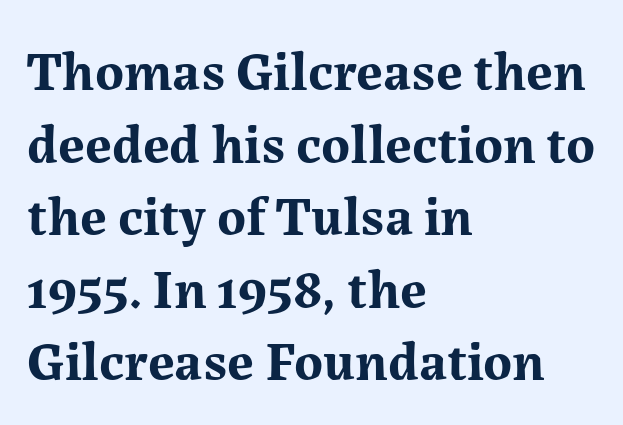
{"serif": "yes", "italic": "no", "bold": "yes", "weight": "bold", "width": "normal", "stroke_contrast": "medium", "x_height": "medium", "monospaced": "no", "underline": "no", "align": "left", "line_spacing": "normal", "line_spacing_ratio": 1.32, "letter_spacing": "normal", "letter_spacing_em": 0.0, "glyph_px": 55}
